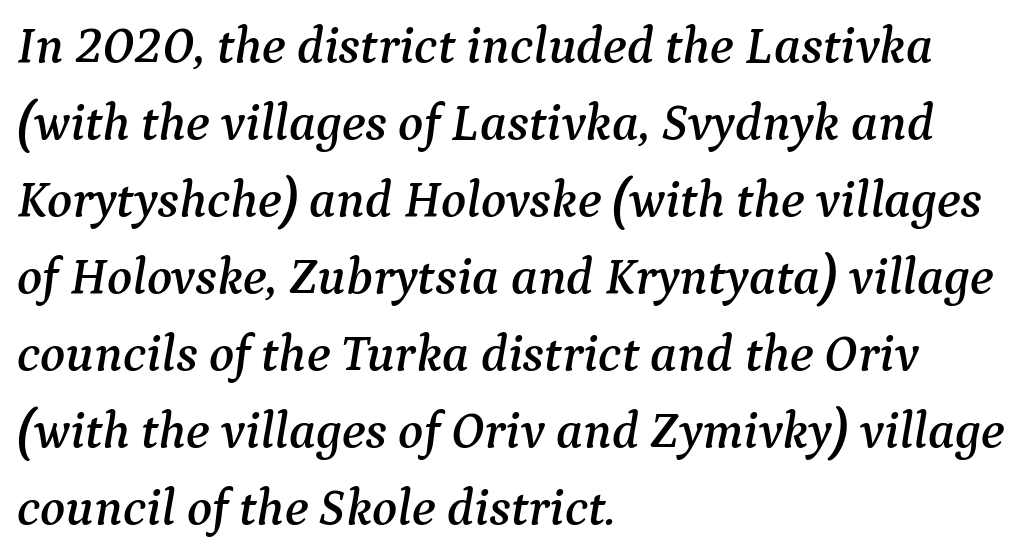
Lines of text with bare space underneath. The letters advance in unequal steps, a hallmark of proportional type. Line spacing here is normal. Caption: multi-line text, flush left, ragged right. The passage shown is typeset with a serif family. A typesetter would mark this as italic.
